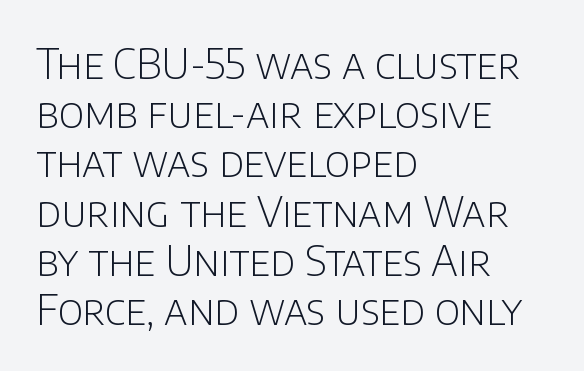
The image shows 41 px light sans-serif type, upright; set left-aligned, line spacing 1.2x, normal letter spacing, not underlined; low stroke contrast and a large x-height.
